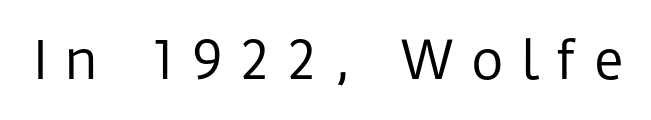
The image shows 52 px regular-weight sans-serif type, upright; set unusually wide letter spacing (+0.32 em), not underlined; low stroke contrast and a medium x-height.
